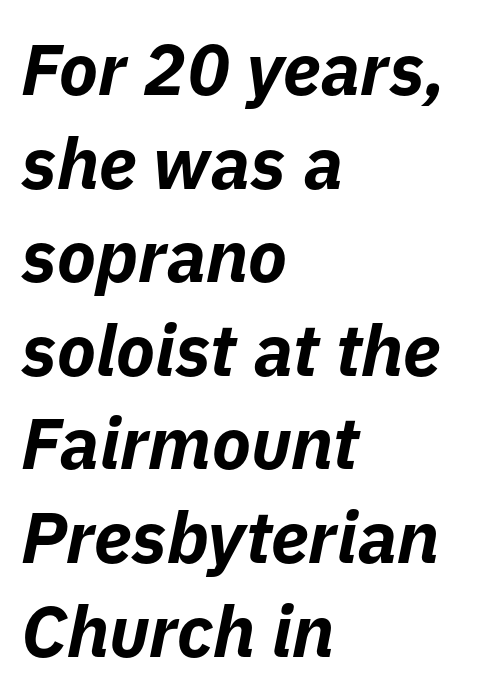
The image shows 72 px bold type, italic (leaning right); set left-aligned, normal line spacing (1.3x), normal letter spacing, not underlined; low stroke contrast and a medium x-height.
